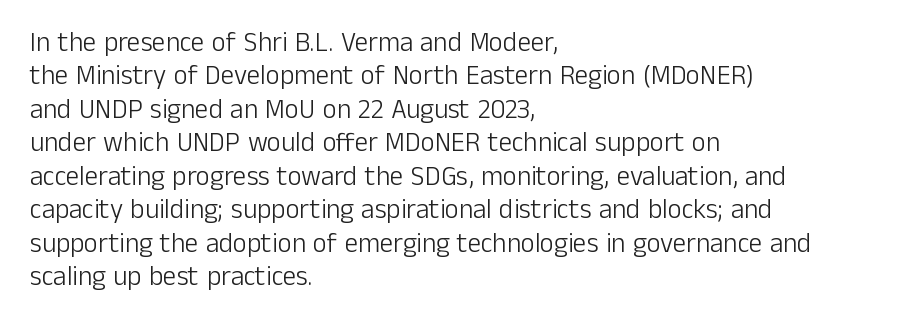
The image shows 27 px text type, upright; set left-aligned, line spacing 1.24x, normal letter spacing, not underlined.
